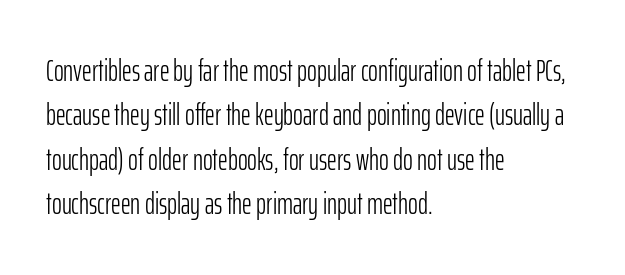
The image shows 30 px light, condensed sans-serif type, upright; set left-aligned, normal line spacing (1.48x), normal letter spacing, not underlined; low stroke contrast and a medium x-height.
